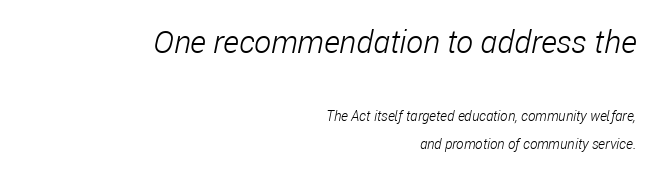
Q: Is the text bold? A: No.
Q: Is the text italic (slanted)? A: Yes, it leans right by about 11 degrees.
Q: Is the text underlined? A: No.
Q: How is the paragraph aligned? A: Right-aligned.
Q: Is the spacing between letters normal or unusually wide? A: Normal.
Q: Is the spacing between lines tight, normal or loose? A: Loose.
Q: Which block of text is set in a larger size, the first (top) or the second (bottom)? A: The first (top) one.
Q: Width (condensed, normal, or wide)? A: Condensed.
Q: Stroke contrast? A: Low.
Q: x-height? A: Medium.
Q: Monospaced? A: No.
